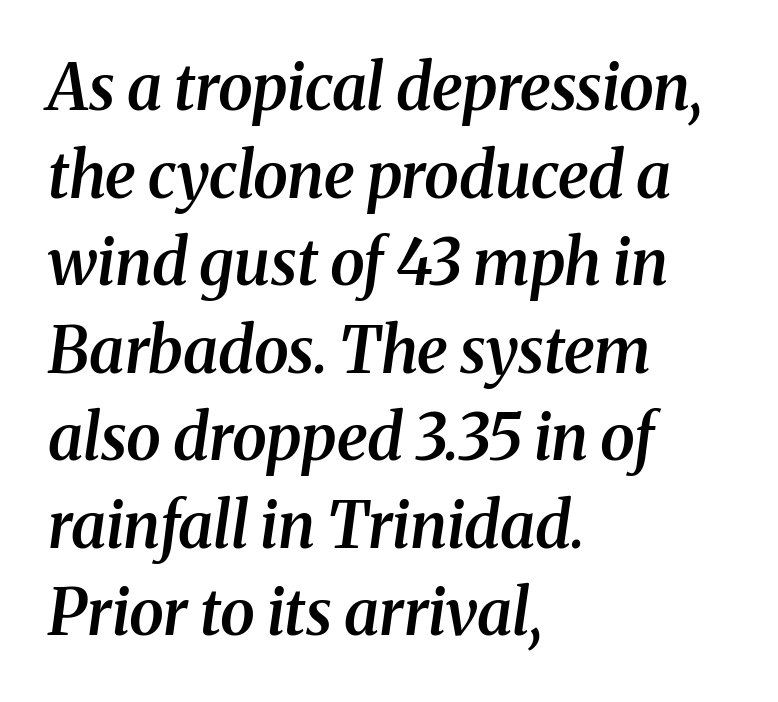
{"serif": "yes", "italic": "yes", "lean": "right", "slant_degrees": 8, "bold": "semi", "weight": "semibold", "width": "normal", "stroke_contrast": "medium", "x_height": "medium", "monospaced": "no", "underline": "no", "align": "left", "line_spacing": "normal", "line_spacing_ratio": 1.39, "letter_spacing": "normal", "letter_spacing_em": 0.0, "glyph_px": 63}
